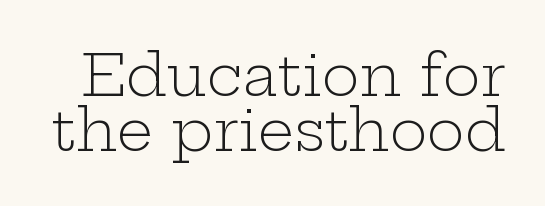
{"serif": "yes", "italic": "no", "bold": "no", "weight": "light", "width": "wide", "stroke_contrast": "low", "x_height": "medium", "monospaced": "no", "underline": "no", "line_spacing": "tight", "line_spacing_ratio": 0.97, "letter_spacing": "normal", "letter_spacing_em": 0.0, "glyph_px": 57}
